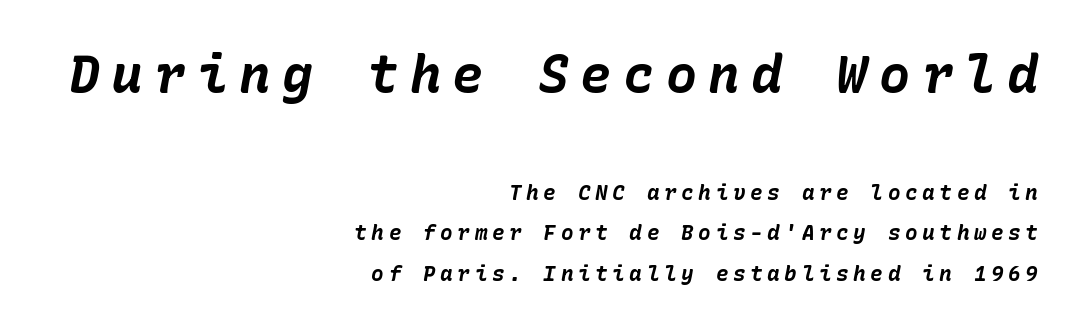
Q: Is the text bold? A: Yes.
Q: Is the text italic (slanted)? A: Yes, it leans right by about 10 degrees.
Q: Is the text underlined? A: No.
Q: How is the paragraph aligned? A: Right-aligned.
Q: Is the spacing between letters normal or unusually wide? A: Unusually wide.
Q: Is the spacing between lines tight, normal or loose? A: Loose.
Q: Which block of text is set in a larger size, the first (top) or the second (bottom)? A: The first (top) one.
Q: Width (condensed, normal, or wide)? A: Normal.
Q: Stroke contrast? A: Low.
Q: x-height? A: Medium.
